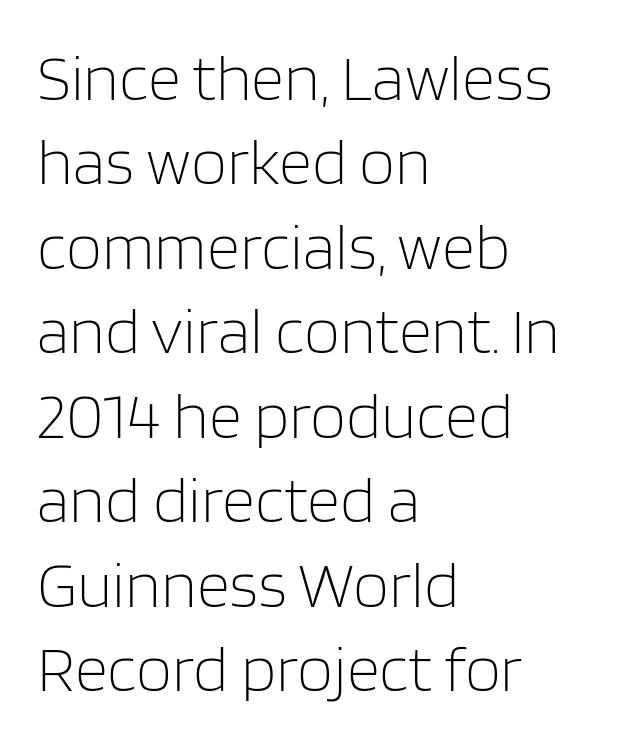
Q: Is the text bold? A: No.
Q: Is the text italic (slanted)? A: No, it is upright.
Q: Is the typeface a serif or a sans-serif typeface? A: Sans-serif.
Q: Is the text underlined? A: No.
Q: How is the paragraph aligned? A: Left-aligned.
Q: Is the spacing between letters normal or unusually wide? A: Normal.
Q: Is the spacing between lines tight, normal or loose? A: Normal.
Q: Width (condensed, normal, or wide)? A: Normal.
Q: Stroke contrast? A: Low.
Q: x-height? A: Large.
Q: Monospaced? A: No.
